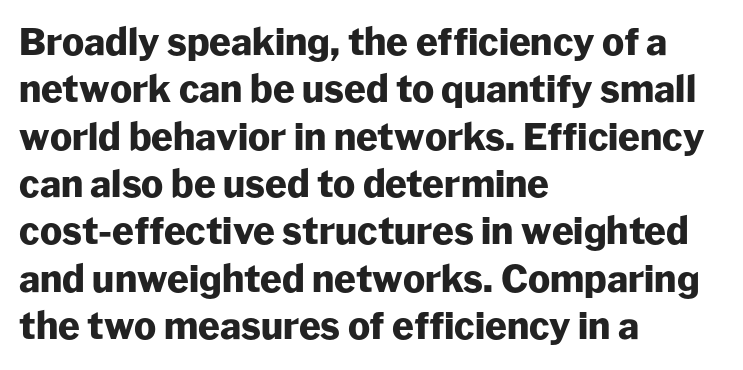
Q: Is the text bold? A: Yes.
Q: Is the text italic (slanted)? A: No, it is upright.
Q: Is the typeface a serif or a sans-serif typeface? A: Sans-serif.
Q: Is the text underlined? A: No.
Q: How is the paragraph aligned? A: Left-aligned.
Q: Is the spacing between letters normal or unusually wide? A: Normal.
Q: Is the spacing between lines tight, normal or loose? A: Normal.
Q: Width (condensed, normal, or wide)? A: Normal.
Q: Stroke contrast? A: Low.
Q: x-height? A: Medium.
Q: Monospaced? A: No.
